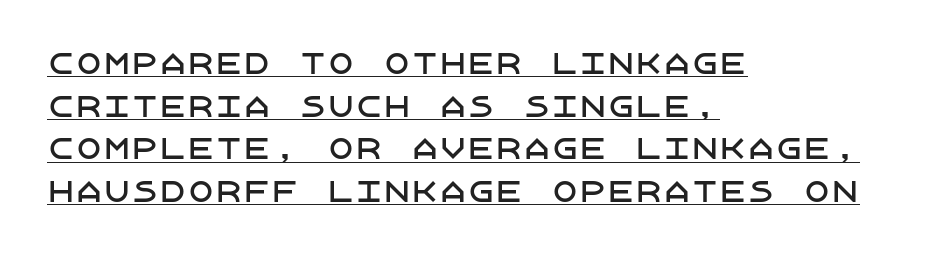
Q: Is the text italic (slanted)? A: No, it is upright.
Q: Is the typeface a serif or a sans-serif typeface? A: Sans-serif.
Q: Is the text underlined? A: Yes.
Q: How is the paragraph aligned? A: Left-aligned.
Q: Is the spacing between letters normal or unusually wide? A: Normal.
Q: Is the spacing between lines tight, normal or loose? A: Normal.
Q: Width (condensed, normal, or wide)? A: Normal.
Q: Stroke contrast? A: Low.
Q: x-height? A: Large.
